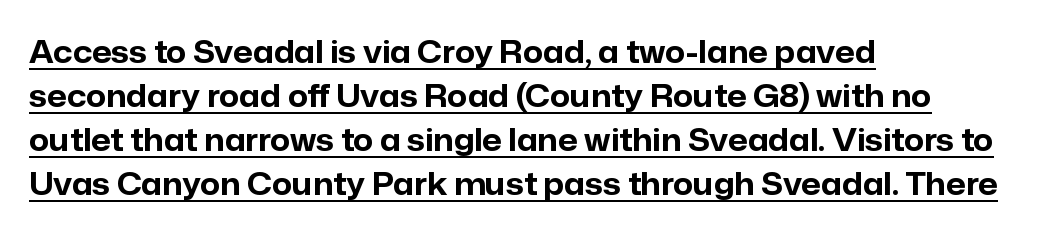
A continuous stroke trails under the words, as in a hyperlink. If you measured baseline to baseline, you'd find a middling distance. Is the block centered? No — it sits flush against the left margin. Honestly, the letter spacing is just normal — you wouldn't notice it.
